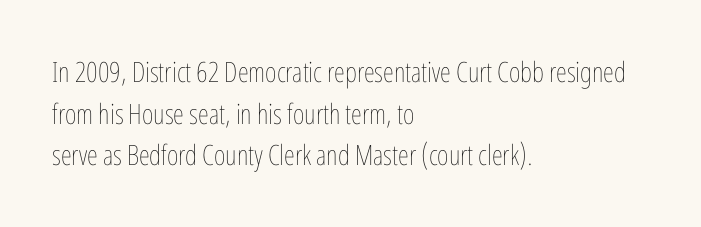
{"italic": "no", "bold": "no", "weight": "thin", "width": "condensed", "stroke_contrast": "low", "x_height": "medium", "monospaced": "no", "underline": "no", "align": "left", "line_spacing": "normal", "line_spacing_ratio": 1.49, "letter_spacing": "normal", "letter_spacing_em": 0.0, "glyph_px": 28}
